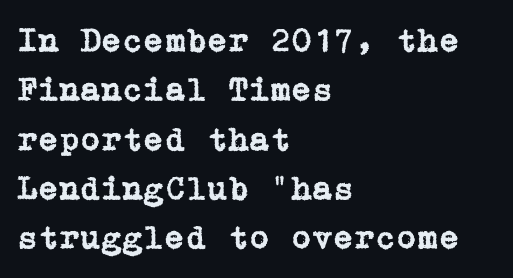
{"serif": "yes", "italic": "no", "width": "normal", "stroke_contrast": "low", "x_height": "medium", "underline": "no", "align": "left", "line_spacing": "normal", "line_spacing_ratio": 1.45, "letter_spacing": "normal", "letter_spacing_em": 0.0, "glyph_px": 34}
